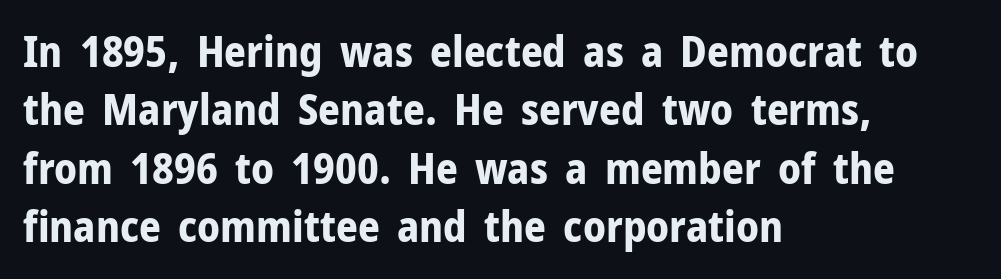
Q: Is the text bold? A: Yes.
Q: Is the text italic (slanted)? A: No, it is upright.
Q: Is the typeface a serif or a sans-serif typeface? A: Sans-serif.
Q: Is the text underlined? A: No.
Q: How is the paragraph aligned? A: Left-aligned.
Q: Is the spacing between letters normal or unusually wide? A: Normal.
Q: Is the spacing between lines tight, normal or loose? A: Normal.
Q: Width (condensed, normal, or wide)? A: Normal.
Q: Stroke contrast? A: Low.
Q: x-height? A: Medium.
Q: Monospaced? A: No.
